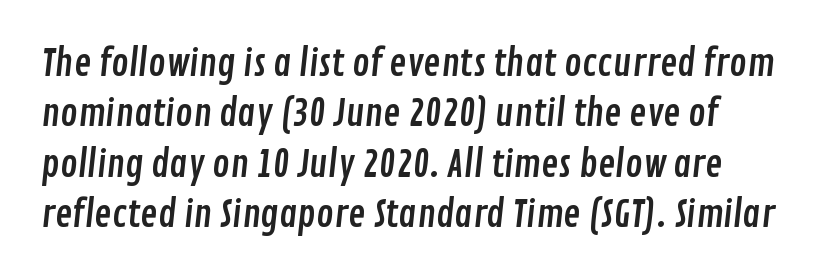
Q: Is the typeface a serif or a sans-serif typeface? A: Sans-serif.
Q: Is the text underlined? A: No.
Q: Is the spacing between letters normal or unusually wide? A: Normal.
Q: Is the spacing between lines tight, normal or loose? A: Normal.
Q: Width (condensed, normal, or wide)? A: Condensed.
Q: Stroke contrast? A: Low.
Q: x-height? A: Medium.
Q: Monospaced? A: No.
